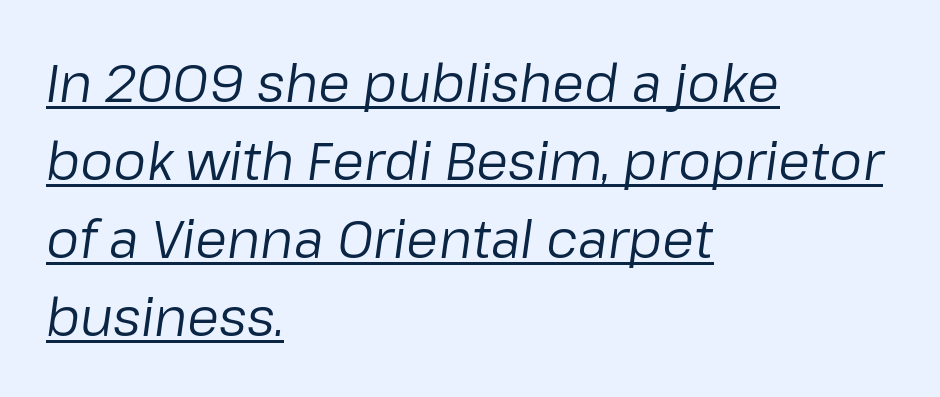
Q: Is the text bold? A: No.
Q: Is the text italic (slanted)? A: Yes, it leans right by about 8 degrees.
Q: Is the text underlined? A: Yes.
Q: How is the paragraph aligned? A: Left-aligned.
Q: Is the spacing between letters normal or unusually wide? A: Normal.
Q: Is the spacing between lines tight, normal or loose? A: Normal.
Q: Width (condensed, normal, or wide)? A: Normal.
Q: Stroke contrast? A: Low.
Q: x-height? A: Medium.
Q: Monospaced? A: No.
